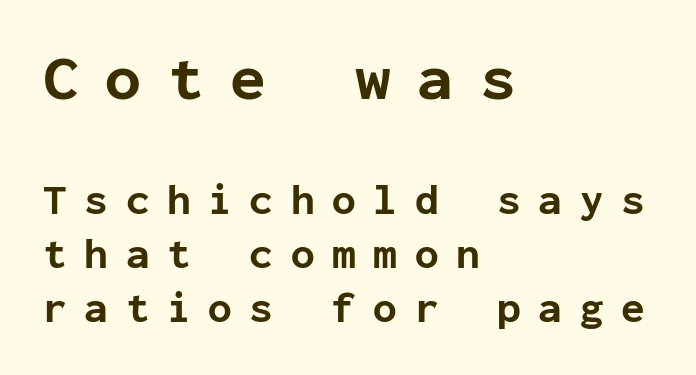
Q: Is the text bold? A: Yes.
Q: Is the text italic (slanted)? A: No, it is upright.
Q: Is the typeface a serif or a sans-serif typeface? A: Sans-serif.
Q: Is the text underlined? A: No.
Q: How is the paragraph aligned? A: Left-aligned.
Q: Is the spacing between letters normal or unusually wide? A: Unusually wide.
Q: Is the spacing between lines tight, normal or loose? A: Normal.
Q: Which block of text is set in a larger size, the first (top) or the second (bottom)? A: The first (top) one.
Q: Width (condensed, normal, or wide)? A: Normal.
Q: Stroke contrast? A: Low.
Q: x-height? A: Medium.
Q: Monospaced? A: Yes.
